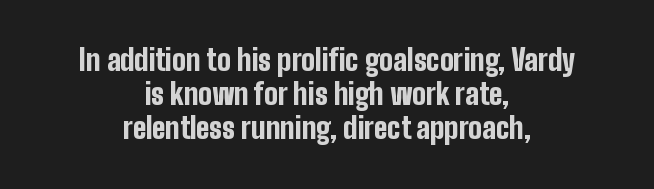
These lines carry a lot of weight — the face is fully bold. Bare-footed words on every line. Each letter's strokes conclude bluntly, with no projecting serifs. Note the varied advance widths — an 'i' is clearly narrower than an 'm'.
